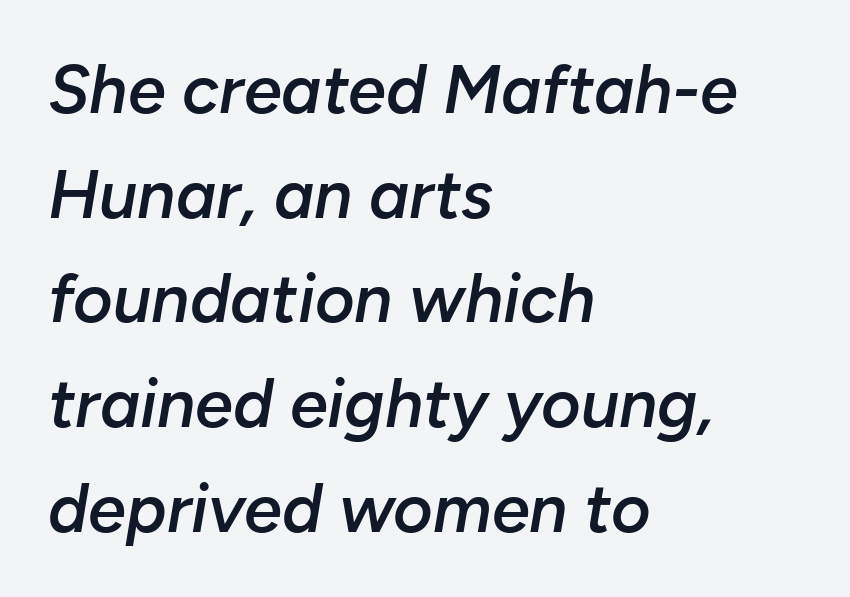
Q: Is the text bold? A: Semi-bold.
Q: Is the text italic (slanted)? A: Yes, it leans right by about 10 degrees.
Q: Is the text underlined? A: No.
Q: How is the paragraph aligned? A: Left-aligned.
Q: Is the spacing between letters normal or unusually wide? A: Normal.
Q: Is the spacing between lines tight, normal or loose? A: Normal.
Q: Width (condensed, normal, or wide)? A: Normal.
Q: Stroke contrast? A: Low.
Q: x-height? A: Medium.
Q: Monospaced? A: No.
